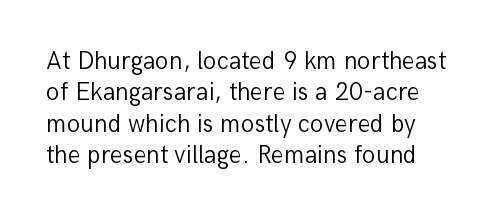
Stems and bowls with no extra thickness — not bold. This sample uses plain, unmodified letter spacing. The string is rendered with underlining switched off. Ordinary non-slanted type is in use.
